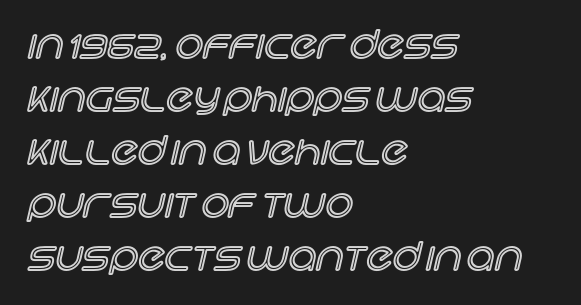
The image shows 39 px text type; set left-aligned, normal line spacing (1.36x), normal letter spacing, not underlined; a large x-height.
